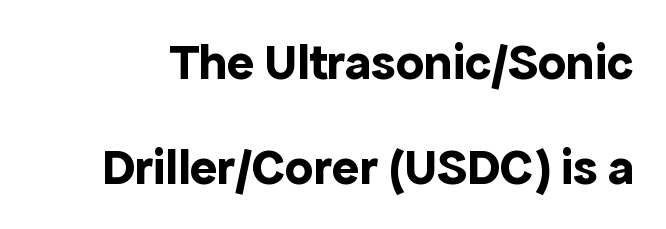
The image shows 51 px bold sans-serif type, upright; set loose line spacing (2.05x), normal letter spacing, not underlined; a medium x-height.
